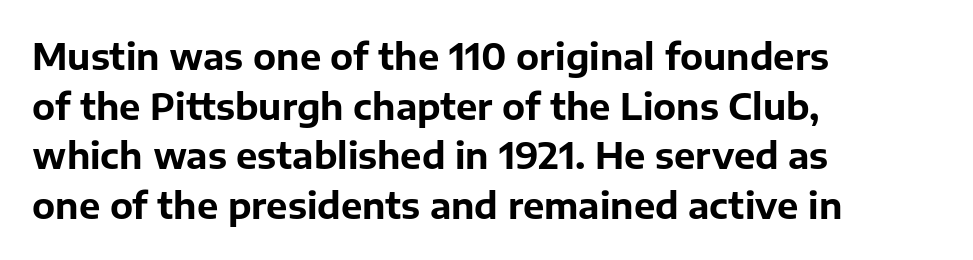
The image shows 36 px bold sans-serif type, upright; set left-aligned, normal line spacing (1.38x), normal letter spacing, not underlined; low stroke contrast and a medium x-height.
